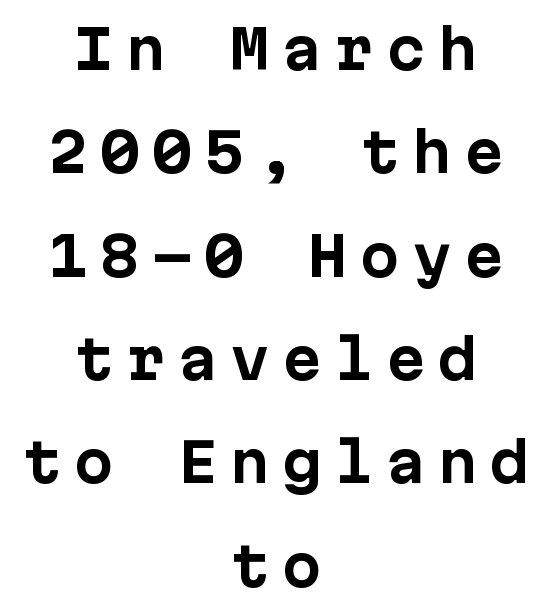
There is plenty of visible air inserted between adjacent glyphs. You can tell it's not italic because the verticals are truly vertical. In CSS terms this would be text-align: center. Widely set lines give the paragraph a tall, airy silhouette.
